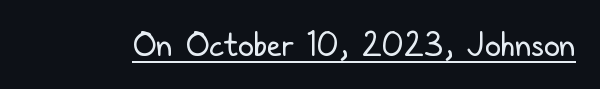
{"serif": "no", "italic": "no", "bold": "no", "weight": "regular", "width": "condensed", "stroke_contrast": "low", "x_height": "medium", "monospaced": "no", "underline": "yes", "letter_spacing": "normal", "letter_spacing_em": 0.0, "glyph_px": 32}
